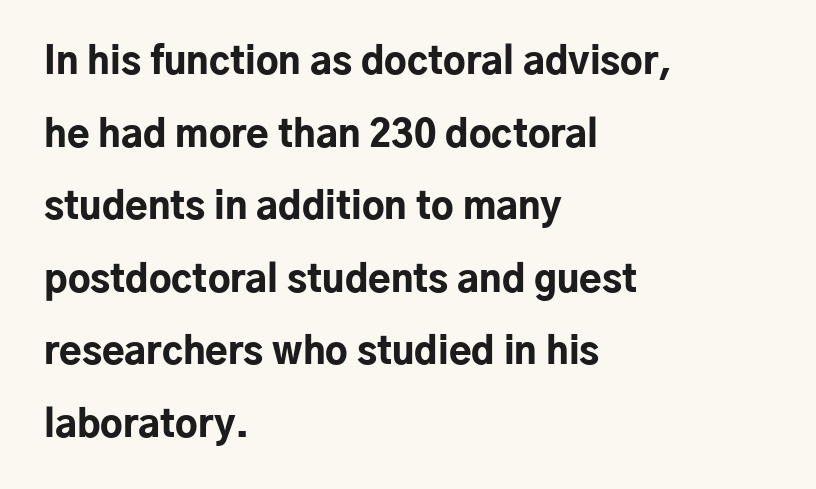
Q: Is the text bold? A: Yes.
Q: Is the text italic (slanted)? A: No, it is upright.
Q: Is the typeface a serif or a sans-serif typeface? A: Sans-serif.
Q: Is the text underlined? A: No.
Q: How is the paragraph aligned? A: Left-aligned.
Q: Is the spacing between letters normal or unusually wide? A: Normal.
Q: Is the spacing between lines tight, normal or loose? A: Loose.
Q: Width (condensed, normal, or wide)? A: Normal.
Q: Stroke contrast? A: Low.
Q: x-height? A: Medium.
Q: Monospaced? A: No.
